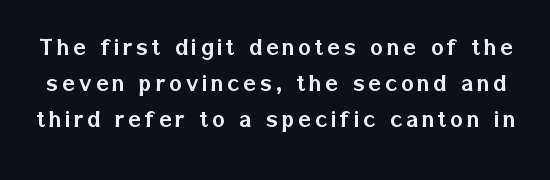
{"italic": "no", "underline": "no", "line_spacing": "normal", "line_spacing_ratio": 1.38, "glyph_px": 26}
